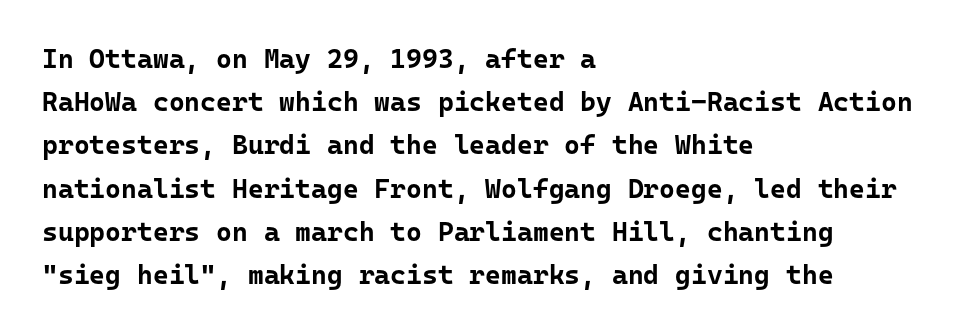
Q: Is the text bold? A: Yes.
Q: Is the text italic (slanted)? A: No, it is upright.
Q: Is the text underlined? A: No.
Q: How is the paragraph aligned? A: Left-aligned.
Q: Is the spacing between letters normal or unusually wide? A: Normal.
Q: Is the spacing between lines tight, normal or loose? A: Normal.
